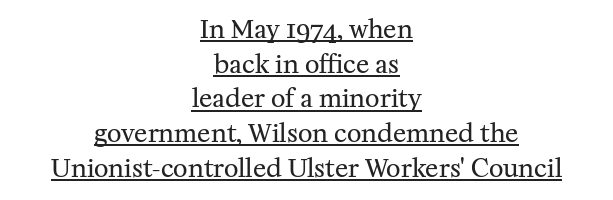
The image shows 25 px text type, upright; set centered, normal line spacing (1.39x), normal letter spacing, underlined.
